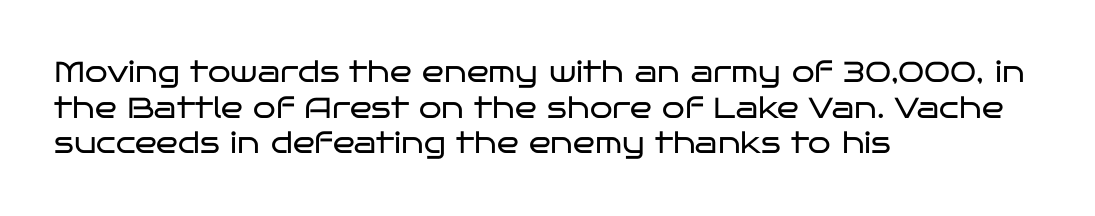
The image shows 29 px regular-weight, wide sans-serif type, upright; set left-aligned, line spacing 1.23x, normal letter spacing, not underlined; low stroke contrast and a large x-height.
